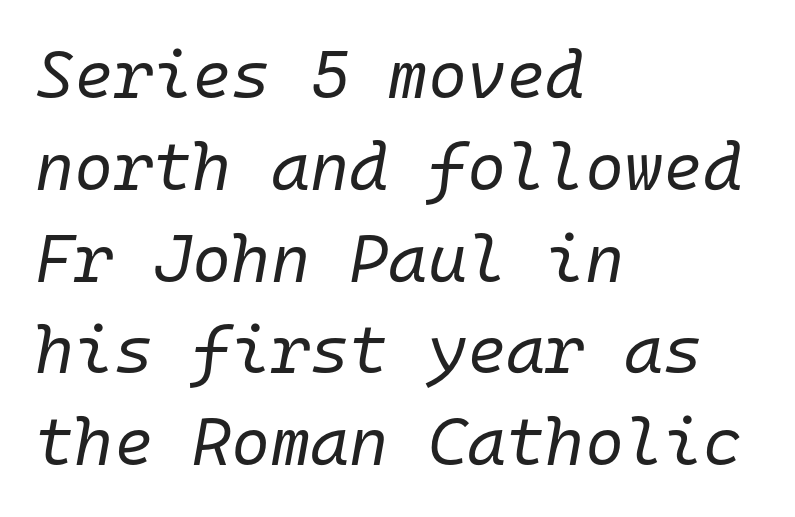
A bare baseline throughout the passage. The rendering uses typewriter-style spacing with identical character cells. Default kerning and tracking; the words read as compact shapes. Compared with a centered layout, this one pins lines to the left instead. Looking at the ascenders, they clearly lean.
